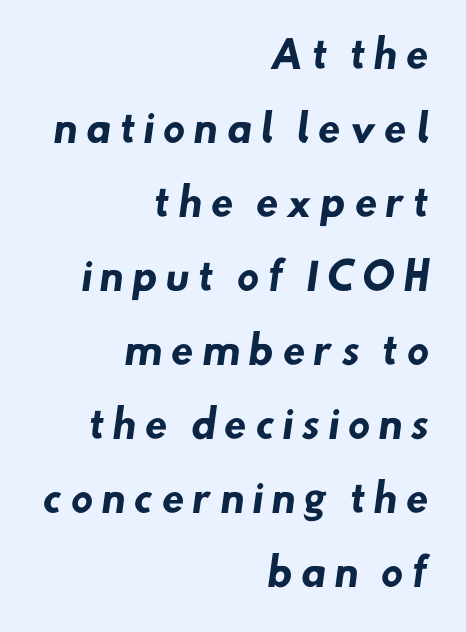
A student would call this right alignment; a typographer would say flush right, rag left. Line spacing here is loose. You could not count columns in this text — the font is proportionally spaced. Strong, thick strokes mark this as bold type. Beneath every word, the page is bare.
